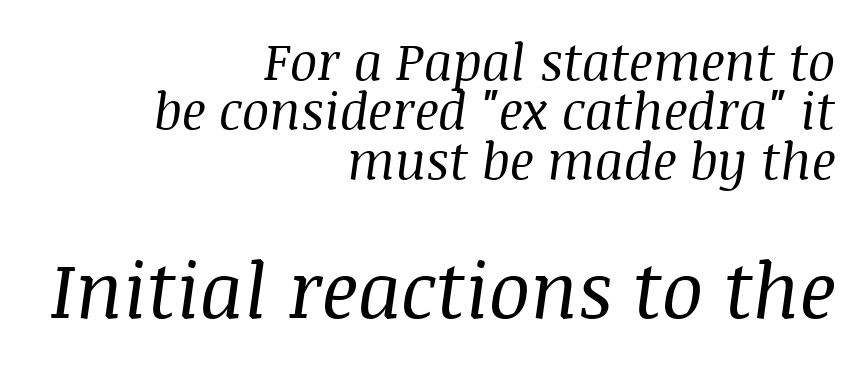
{"serif": "yes", "italic": "yes", "lean": "right", "slant_degrees": 8, "bold": "no", "weight": "regular", "width": "normal", "stroke_contrast": "medium", "x_height": "large", "monospaced": "no", "underline": "no", "align": "right", "line_spacing": "tight", "line_spacing_ratio": 0.97, "letter_spacing": "normal", "letter_spacing_em": 0.0, "larger_block": "second", "size_ratio": 1.51, "glyph_px": 77}
